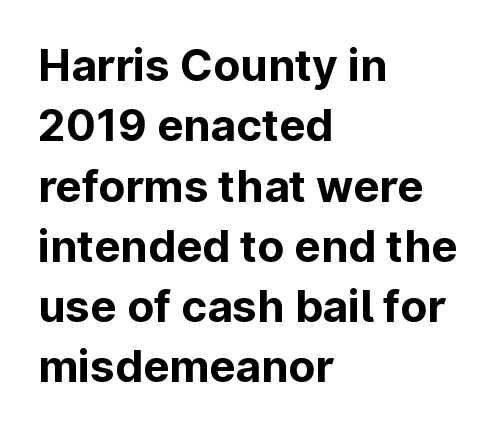
This rendering uses left alignment, leaving the right contour irregular. Each new line begins a customary step beneath the previous one. The gaps between neighbouring characters are ordinary and unremarkable. Lines of text with bare space underneath. Proportional: the letters do not fall into vertical columns. The rendering uses a bold face; every stroke is thick and dark.
